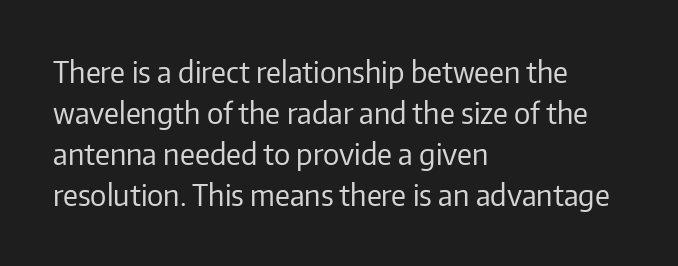
The image shows 29 px regular-weight sans-serif type, upright; set left-aligned, normal line spacing (1.41x), normal letter spacing, not underlined; low stroke contrast and a medium x-height.
